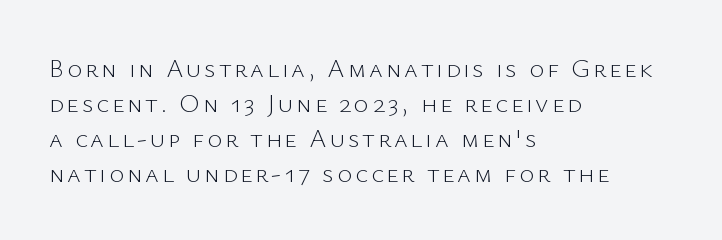
Bare-footed words on every line. A quiet, ordinary-to-light weight characterises the typeface. Nope, not italic — everything's standing straight. Honestly, the row spacing looks completely unremarkable. Each line starts at the same left margin while the right side varies.
